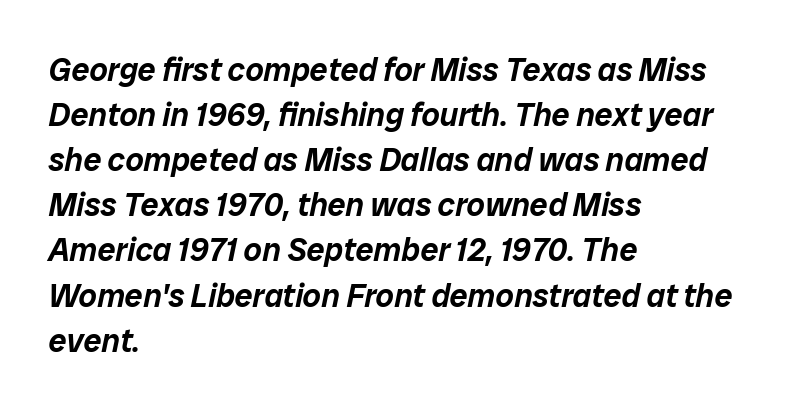
The image shows 32 px text type, italic (leaning right); set left-aligned, normal line spacing (1.41x), normal letter spacing, not underlined; low stroke contrast and a medium x-height.
